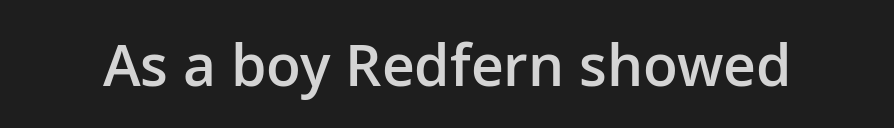
The image shows 57 px semibold sans-serif type, upright; set normal letter spacing, not underlined; low stroke contrast and a medium x-height.
